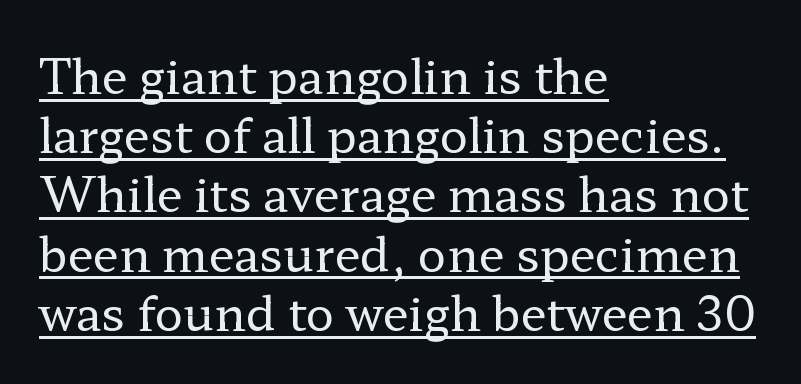
{"serif": "yes", "italic": "no", "bold": "no", "weight": "regular", "width": "wide", "stroke_contrast": "low", "x_height": "medium", "monospaced": "no", "underline": "yes", "align": "left", "line_spacing": "normal", "line_spacing_ratio": 1.26, "letter_spacing": "normal", "letter_spacing_em": 0.0, "glyph_px": 47}
